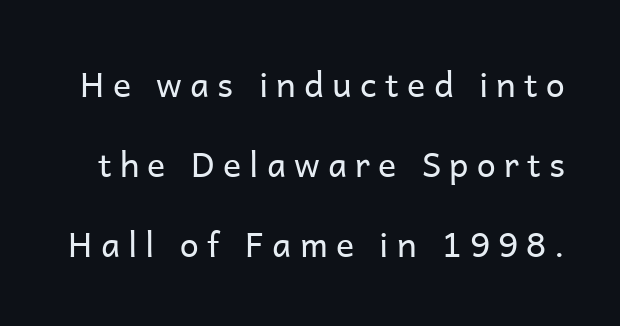
{"serif": "no", "italic": "no", "bold": "no", "weight": "regular", "width": "normal", "stroke_contrast": "low", "x_height": "medium", "monospaced": "no", "underline": "no", "line_spacing": "loose", "line_spacing_ratio": 2.35, "letter_spacing": "wide", "letter_spacing_em": 0.24, "glyph_px": 34}
